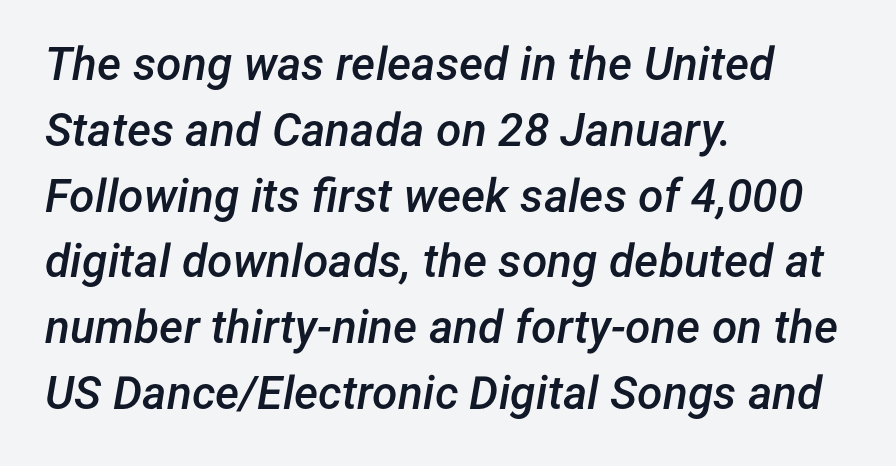
{"italic": "yes", "lean": "right", "slant_degrees": 12, "bold": "semi", "weight": "semibold", "width": "normal", "stroke_contrast": "low", "x_height": "medium", "monospaced": "no", "underline": "no", "align": "left", "line_spacing": "normal", "line_spacing_ratio": 1.43, "letter_spacing": "normal", "letter_spacing_em": 0.0, "glyph_px": 46}
